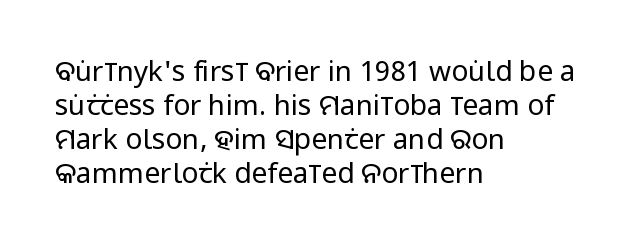
The image shows 28 px regular-weight, condensed sans-serif type, upright; set left-aligned, line spacing 1.22x, normal letter spacing, not underlined; low stroke contrast and a large x-height.
